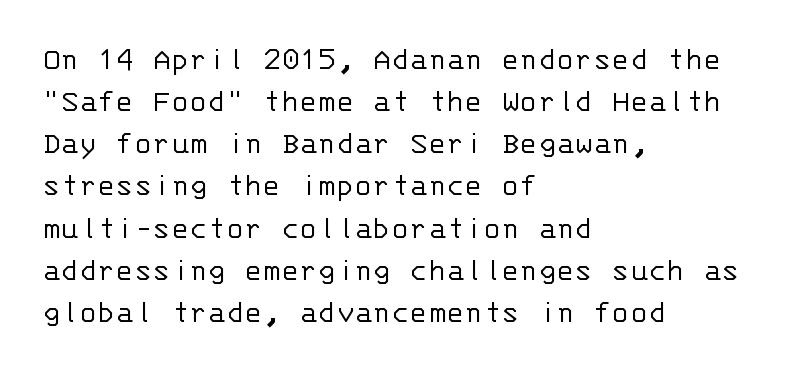
The face used here is monospaced, like something from a code editor. The letters stand straight up with perfectly vertical stems. The cut favours lightness, reaching ordinary text weight at its darkest. The words here are not underlined. Each letter's strokes conclude bluntly, with no projecting serifs. Short note: letters normally spaced.
